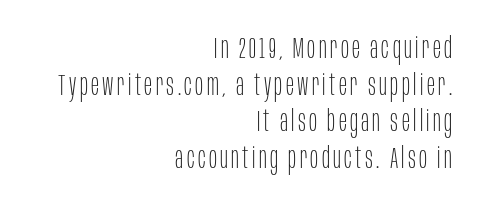
The image shows 30 px thin, condensed sans-serif type, upright; set right-aligned, line spacing 1.22x, not underlined; low stroke contrast and a large x-height.
